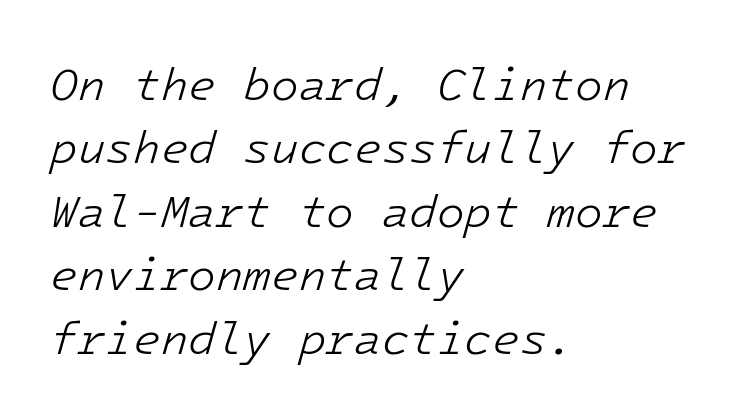
Q: Is the text bold? A: No.
Q: Is the text italic (slanted)? A: Yes, it leans right by about 16 degrees.
Q: Is the text underlined? A: No.
Q: How is the paragraph aligned? A: Left-aligned.
Q: Is the spacing between letters normal or unusually wide? A: Normal.
Q: Is the spacing between lines tight, normal or loose? A: Normal.
Q: Width (condensed, normal, or wide)? A: Normal.
Q: Stroke contrast? A: Low.
Q: x-height? A: Medium.
